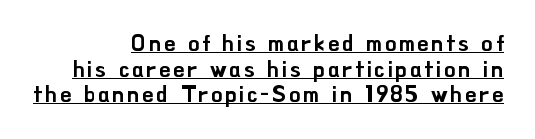
The rendering anchors every line to the right-hand side. A typesetter would mark this as roman, not italic. The sample's only ornament is a line tracing under the words.
